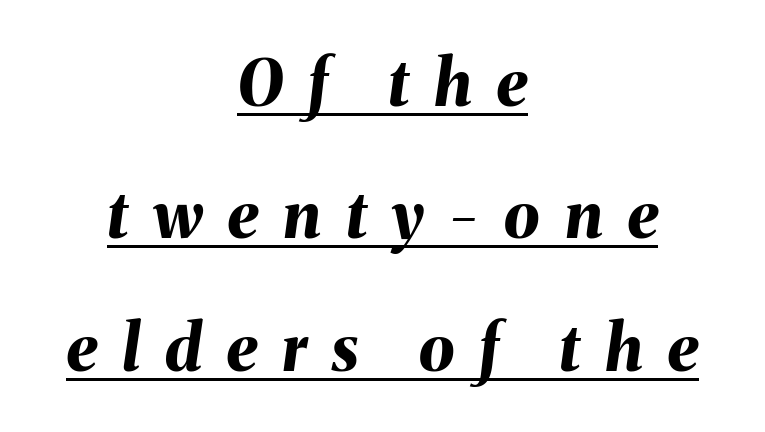
Q: Is the text bold? A: Yes.
Q: Is the text italic (slanted)? A: Yes, it leans right by about 8 degrees.
Q: Is the text underlined? A: Yes.
Q: How is the paragraph aligned? A: Centered.
Q: Is the spacing between letters normal or unusually wide? A: Unusually wide.
Q: Is the spacing between lines tight, normal or loose? A: Loose.
Q: Width (condensed, normal, or wide)? A: Normal.
Q: Stroke contrast? A: Medium.
Q: x-height? A: Medium.
Q: Monospaced? A: No.
